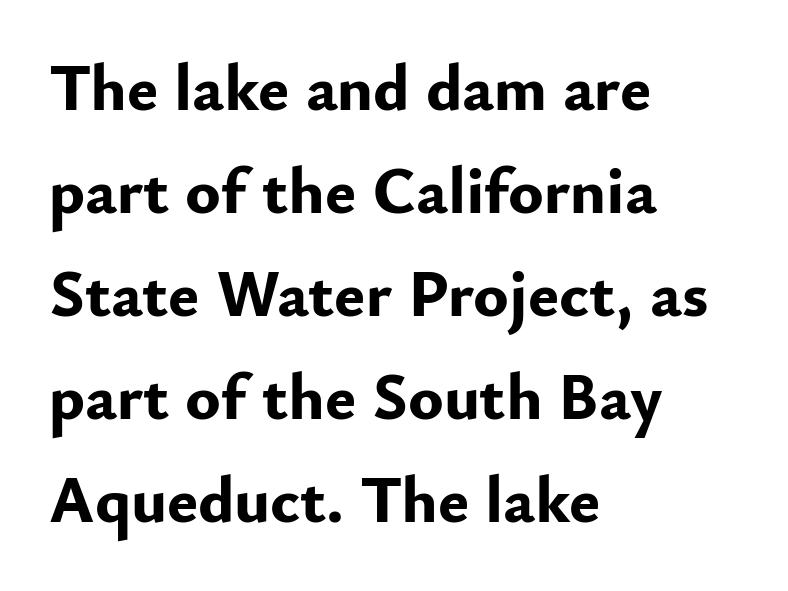
Q: Is the text bold? A: Yes.
Q: Is the text italic (slanted)? A: No, it is upright.
Q: Is the typeface a serif or a sans-serif typeface? A: Sans-serif.
Q: Is the text underlined? A: No.
Q: How is the paragraph aligned? A: Left-aligned.
Q: Is the spacing between letters normal or unusually wide? A: Normal.
Q: Is the spacing between lines tight, normal or loose? A: Normal.
Q: Width (condensed, normal, or wide)? A: Normal.
Q: Stroke contrast? A: Low.
Q: x-height? A: Small.
Q: Monospaced? A: No.
